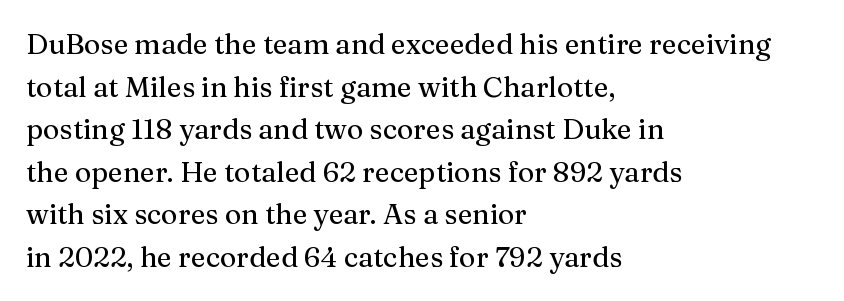
The line texture is even and compact thanks to regular tracking. The rows are spaced the way most documents space them. This rendering uses left alignment, leaving the right contour irregular. Unmarked baselines from the first word to the last. Italic: no, the glyphs are upright roman.
